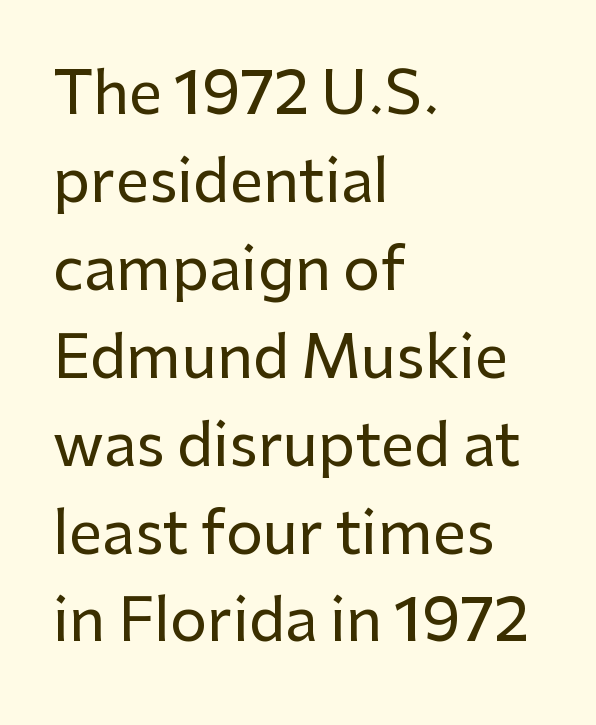
The image shows 59 px sans-serif type, upright; set left-aligned, normal line spacing (1.49x), normal letter spacing, not underlined; low stroke contrast and a medium x-height.
